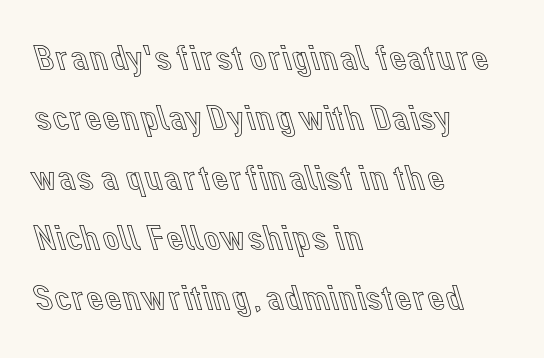
This sample uses plain, unmodified letter spacing. A typesetter would call this leading conventional body-copy spacing. The letters advance in unequal steps, a hallmark of proportional type. Just letters on the line, the space beneath them empty.
